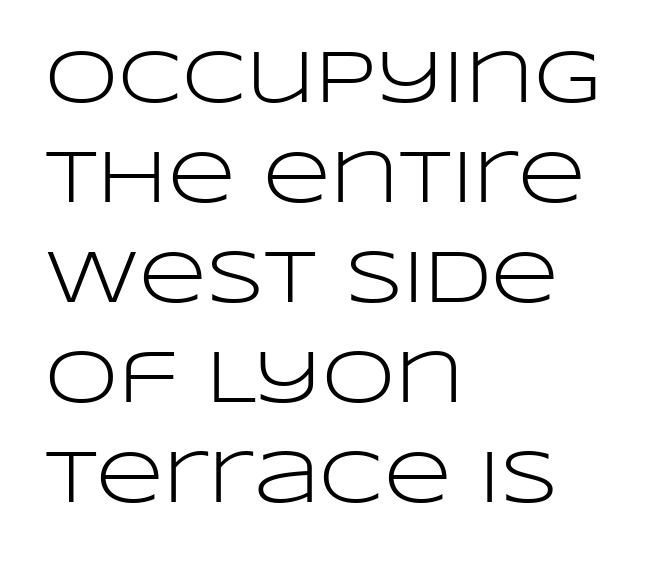
{"serif": "no", "italic": "no", "bold": "no", "weight": "light", "width": "wide", "stroke_contrast": "low", "x_height": "large", "monospaced": "no", "underline": "no", "align": "left", "line_spacing": "normal", "line_spacing_ratio": 1.35, "letter_spacing": "normal", "letter_spacing_em": 0.0, "glyph_px": 74}
